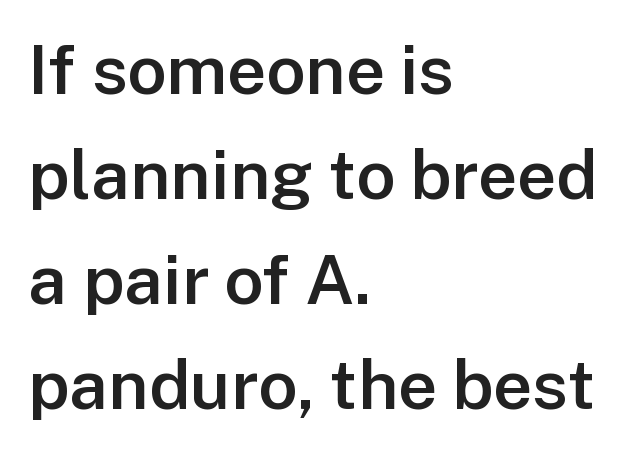
Check the space under the baseline: it is left empty. The line-height multiplier appears to be the usual default. Glyph-to-glyph distance matches everyday printed text. The font is running at a semibold setting, under full bold. No italicization has been applied; the sample stays upright.
